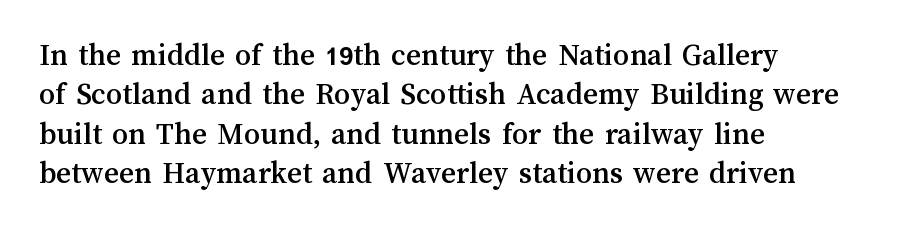
Q: Is the text italic (slanted)? A: No, it is upright.
Q: Is the text underlined? A: No.
Q: How is the paragraph aligned? A: Left-aligned.
Q: Is the spacing between letters normal or unusually wide? A: Normal.
Q: Width (condensed, normal, or wide)? A: Normal.
Q: Stroke contrast? A: Medium.
Q: x-height? A: Medium.
Q: Monospaced? A: No.
